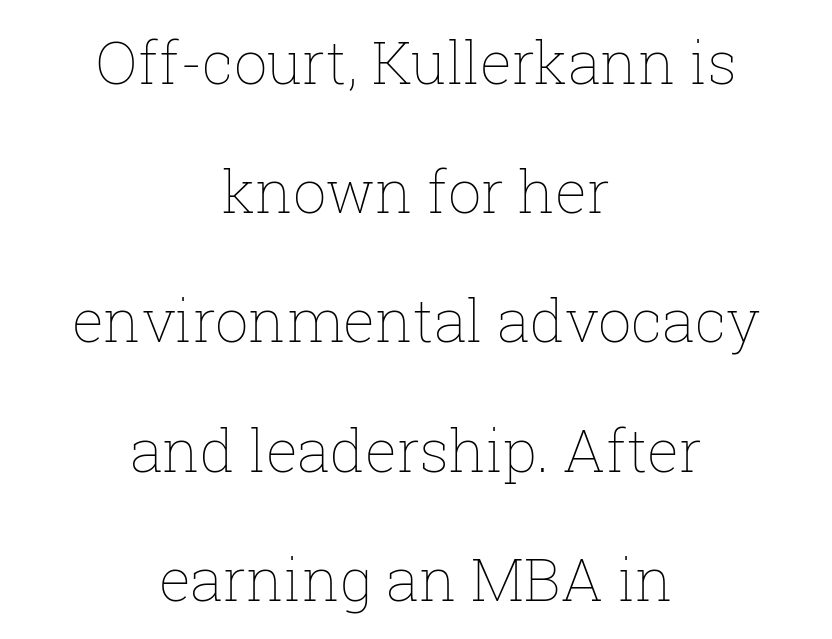
Q: Is the text bold? A: No.
Q: Is the text italic (slanted)? A: No, it is upright.
Q: Is the text underlined? A: No.
Q: How is the paragraph aligned? A: Centered.
Q: Is the spacing between letters normal or unusually wide? A: Normal.
Q: Is the spacing between lines tight, normal or loose? A: Loose.
Q: Width (condensed, normal, or wide)? A: Normal.
Q: Stroke contrast? A: Low.
Q: x-height? A: Medium.
Q: Monospaced? A: No.
